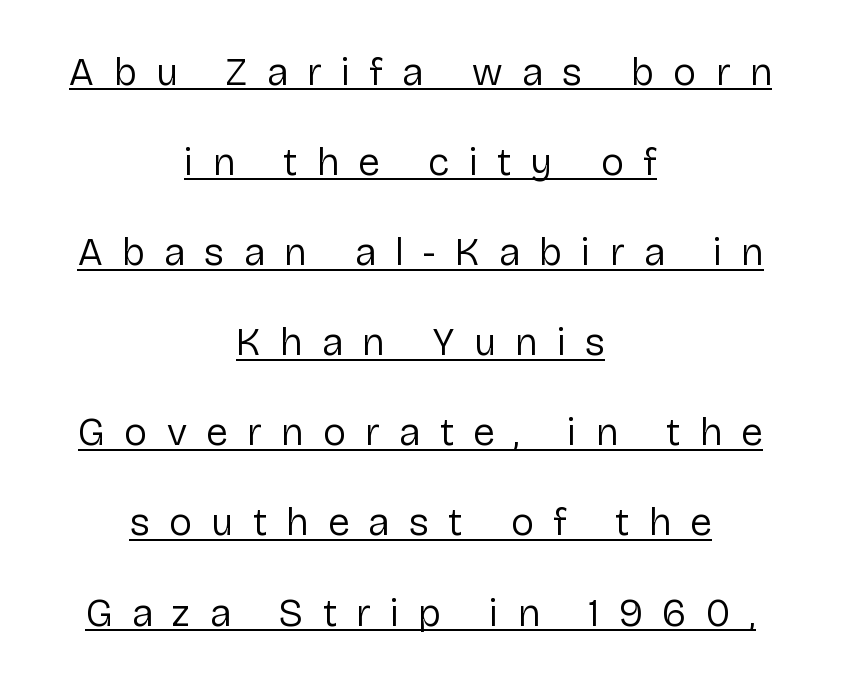
Serif or sans? Sans — the stroke terminals are bare. The text block is weighted toward neither margin, spreading evenly from the middle. Ordinary non-slanted type is in use. Looks like regular typesetting: each glyph gets only the width it needs.
